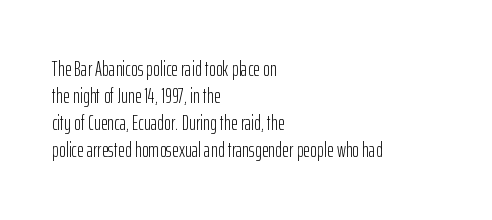
Q: Is the text bold? A: No.
Q: Is the text italic (slanted)? A: No, it is upright.
Q: Is the text underlined? A: No.
Q: How is the paragraph aligned? A: Left-aligned.
Q: Is the spacing between letters normal or unusually wide? A: Normal.
Q: Is the spacing between lines tight, normal or loose? A: Normal.
